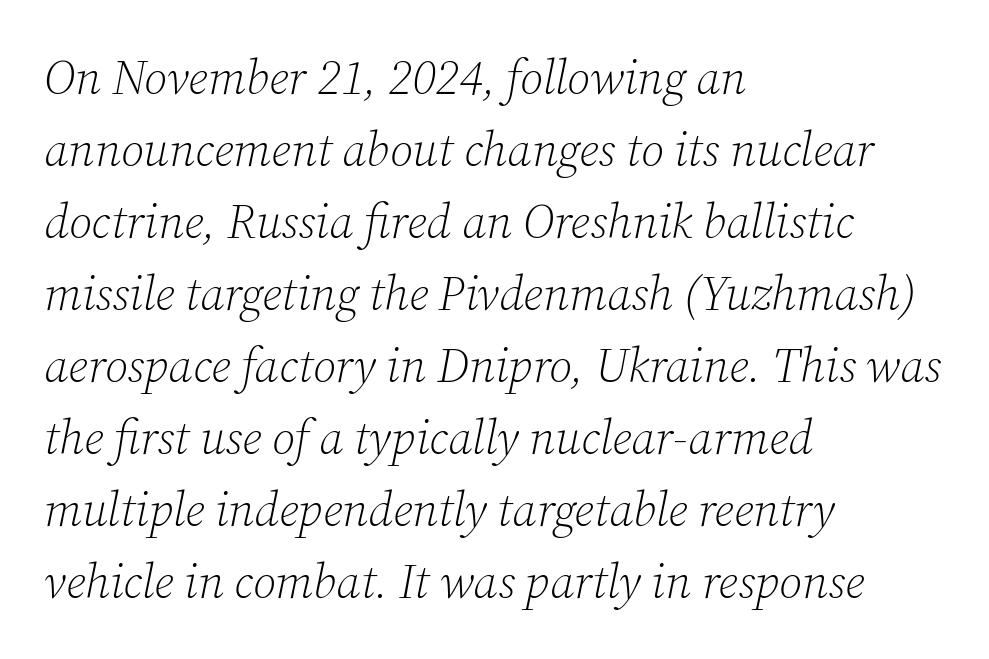
Descender tails drop into unmarked territory. The letters are slanted; this is an italic face. You could call the tracking neutral — neither tight nor loose. Where is the straight margin? On the left.
